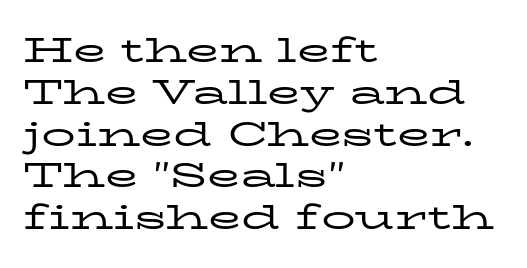
{"serif": "yes", "italic": "no", "bold": "no", "weight": "regular", "width": "wide", "stroke_contrast": "low", "x_height": "medium", "monospaced": "no", "underline": "no", "align": "left", "line_spacing_ratio": 1.23, "letter_spacing": "normal", "letter_spacing_em": 0.0, "glyph_px": 34}
